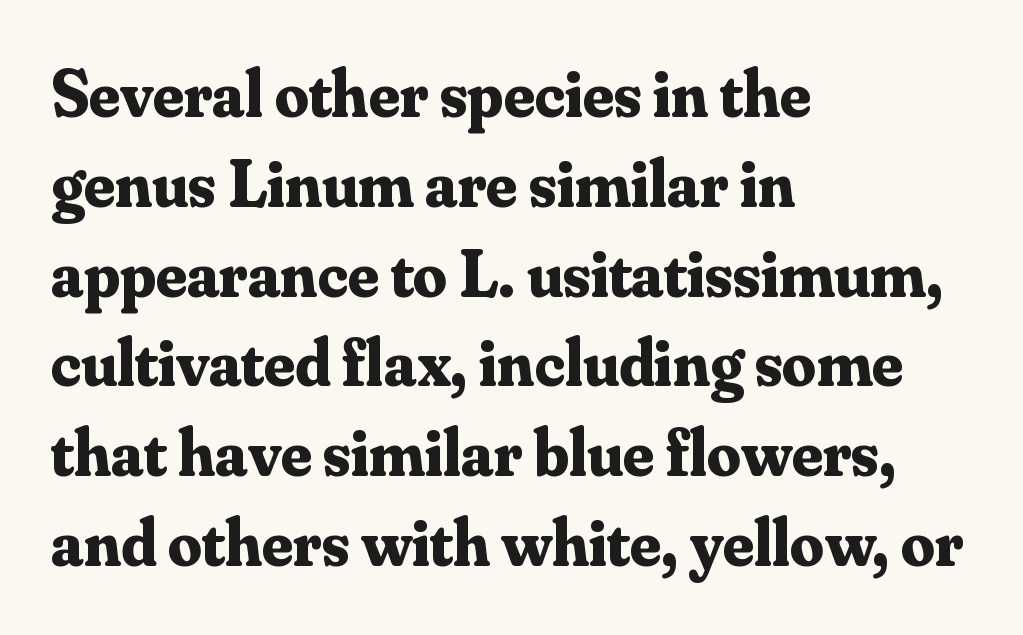
Q: Is the text bold? A: Yes.
Q: Is the text italic (slanted)? A: No, it is upright.
Q: Is the typeface a serif or a sans-serif typeface? A: Serif.
Q: Is the text underlined? A: No.
Q: How is the paragraph aligned? A: Left-aligned.
Q: Is the spacing between letters normal or unusually wide? A: Normal.
Q: Is the spacing between lines tight, normal or loose? A: Normal.
Q: Width (condensed, normal, or wide)? A: Normal.
Q: Stroke contrast? A: Medium.
Q: x-height? A: Small.
Q: Monospaced? A: No.
